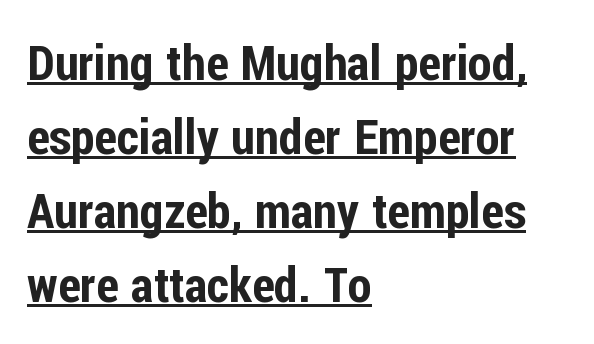
A typesetter would label this face a sans. Leading matches the norm, producing a regular column. Italic: no, the glyphs are upright roman. How are the letters spaced? Ordinarily, with no added tracking. Visually the block forms a straight wall on the left and a jagged coastline on the right. The string is rendered with underlining switched on.
